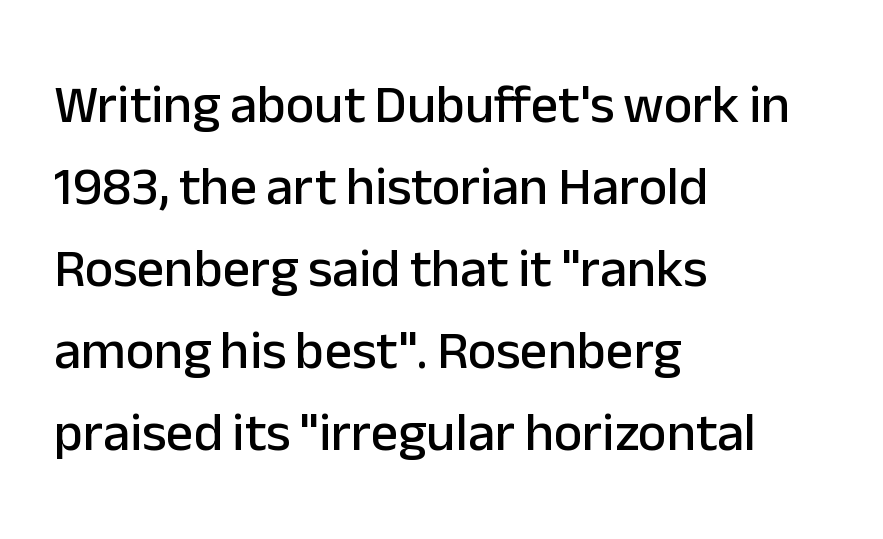
These lines are set flush left with a ragged right edge. Between one letter and the next there's only the usual sliver of space. Unlike italic type, these characters show no tilt at all. No feet cap the strokes, marking this as sans-serif type. Rule under the text: the space is simply empty. The designer left line spacing at the default.
